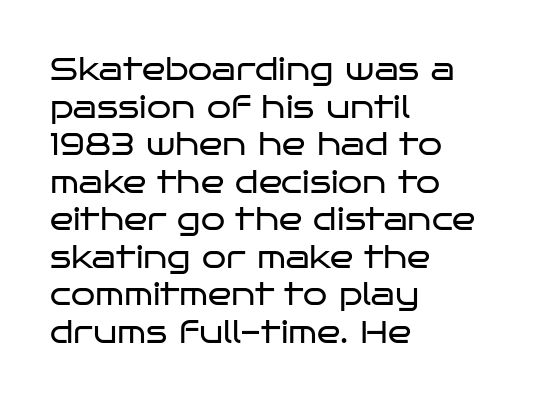
Q: Is the text bold? A: No.
Q: Is the text italic (slanted)? A: No, it is upright.
Q: Is the typeface a serif or a sans-serif typeface? A: Sans-serif.
Q: Is the text underlined? A: No.
Q: How is the paragraph aligned? A: Left-aligned.
Q: Is the spacing between letters normal or unusually wide? A: Normal.
Q: Width (condensed, normal, or wide)? A: Wide.
Q: Stroke contrast? A: Low.
Q: x-height? A: Large.
Q: Monospaced? A: No.
